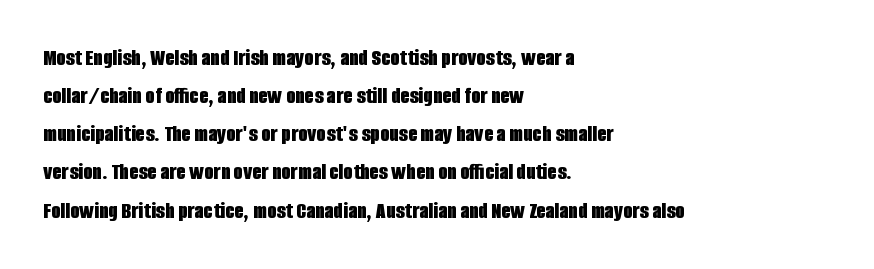
{"italic": "no", "bold": "yes", "underline": "no", "align": "left", "line_spacing": "normal", "line_spacing_ratio": 1.59, "letter_spacing": "normal", "letter_spacing_em": 0.0, "glyph_px": 24}
